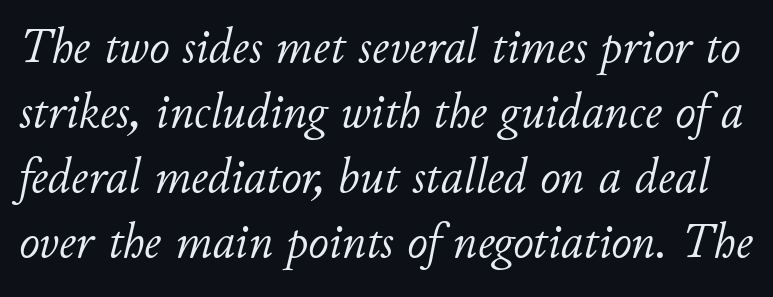
The image shows 50 px light type, italic (leaning right); set normal line spacing (1.3x), normal letter spacing, not underlined; low stroke contrast and a small x-height.
